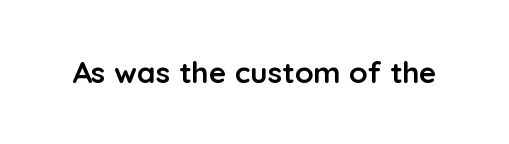
Q: Is the text bold? A: Yes.
Q: Is the text italic (slanted)? A: No, it is upright.
Q: Is the typeface a serif or a sans-serif typeface? A: Sans-serif.
Q: Is the text underlined? A: No.
Q: Is the spacing between letters normal or unusually wide? A: Normal.
Q: Width (condensed, normal, or wide)? A: Normal.
Q: Stroke contrast? A: Low.
Q: x-height? A: Medium.
Q: Monospaced? A: No.
